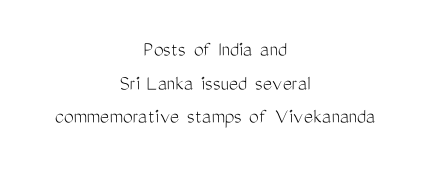
Q: Is the text bold? A: No.
Q: Is the text italic (slanted)? A: No, it is upright.
Q: Is the text underlined? A: No.
Q: How is the paragraph aligned? A: Centered.
Q: Is the spacing between letters normal or unusually wide? A: Normal.
Q: Is the spacing between lines tight, normal or loose? A: Normal.
